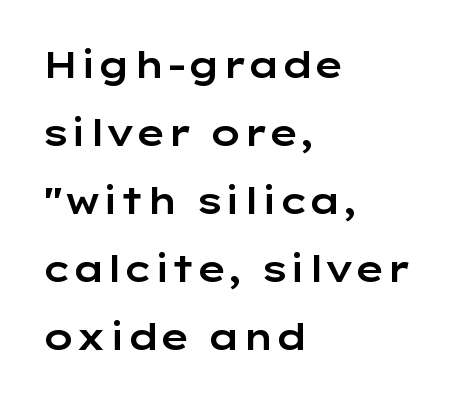
Character widths vary here, with narrow letters taking less room than wide ones. Just letters on the line, the space beneath them empty. The specimen reads as upright at a glance. The compositor pushed each line to the left boundary. The characters display no serif detailing; their extremities are plain. Caption: standard tracking, unaltered.
